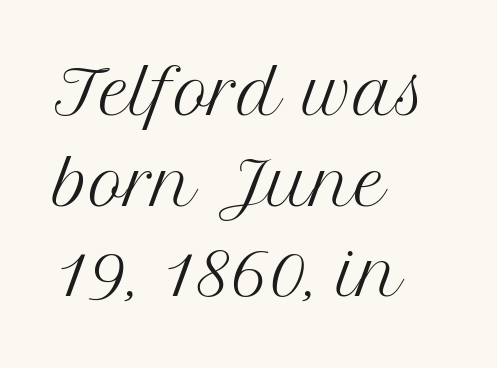
{"bold": "no", "weight": "regular", "width": "normal", "stroke_contrast": "medium", "x_height": "medium", "monospaced": "no", "underline": "no", "align": "left", "line_spacing": "normal", "line_spacing_ratio": 1.51, "letter_spacing": "normal", "letter_spacing_em": 0.0, "glyph_px": 60}
